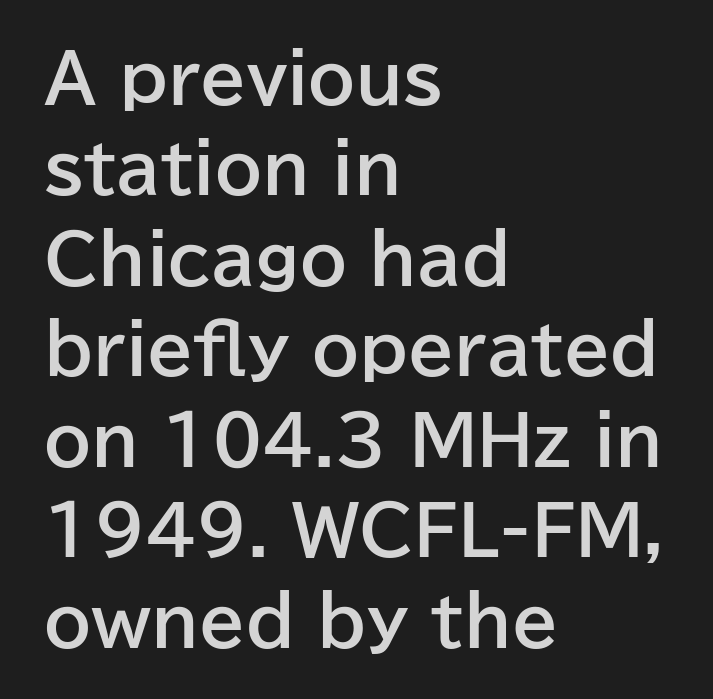
The image shows 67 px bold sans-serif type, upright; set left-aligned, normal line spacing (1.35x), normal letter spacing, not underlined; low stroke contrast and a medium x-height.
